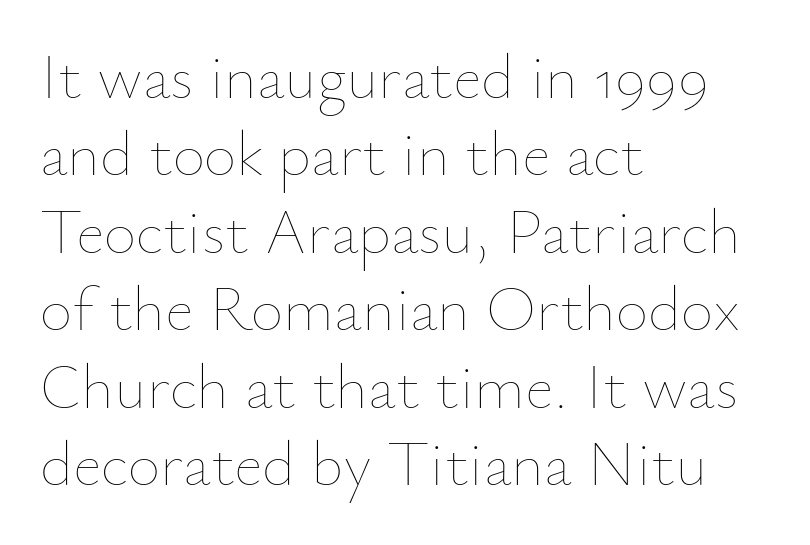
Q: Is the text bold? A: No.
Q: Is the text italic (slanted)? A: No, it is upright.
Q: Is the text underlined? A: No.
Q: How is the paragraph aligned? A: Left-aligned.
Q: Is the spacing between letters normal or unusually wide? A: Normal.
Q: Width (condensed, normal, or wide)? A: Normal.
Q: Stroke contrast? A: Low.
Q: x-height? A: Small.
Q: Monospaced? A: No.
